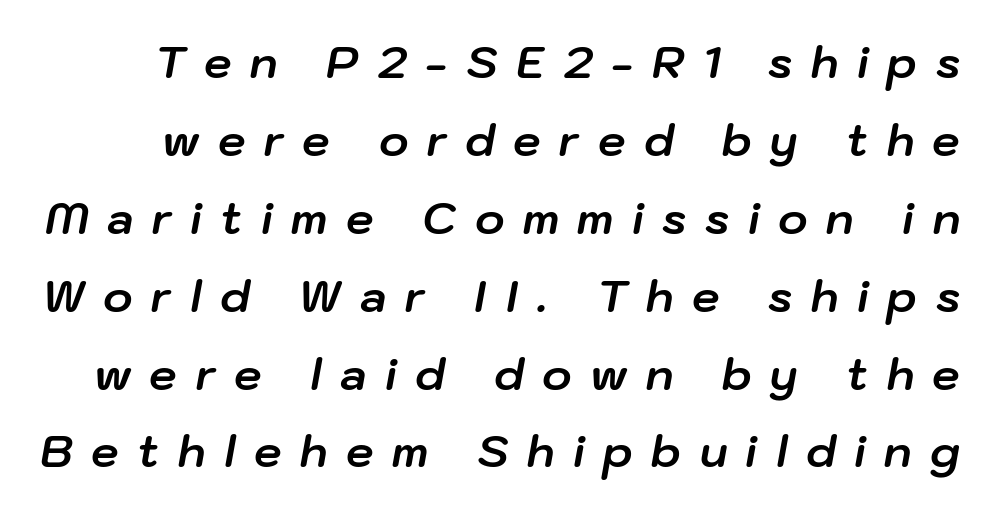
Q: Is the text bold? A: Yes.
Q: Is the text italic (slanted)? A: Yes, it leans right by about 10 degrees.
Q: Is the text underlined? A: No.
Q: Is the spacing between letters normal or unusually wide? A: Unusually wide.
Q: Width (condensed, normal, or wide)? A: Normal.
Q: Stroke contrast? A: Low.
Q: x-height? A: Medium.
Q: Monospaced? A: No.
